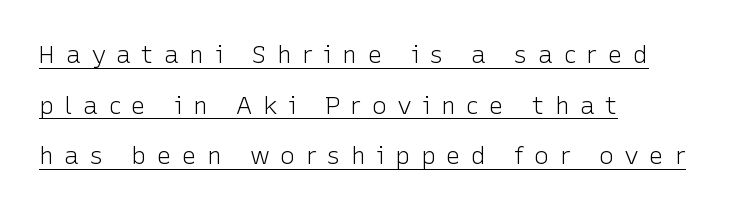
The designer dialed line spacing up above the default. Each line of the rendering has a horizontal stroke beneath the glyphs. This rendering widens character spacing well past its baseline value. Stems and bowls with no extra thickness — not bold.
